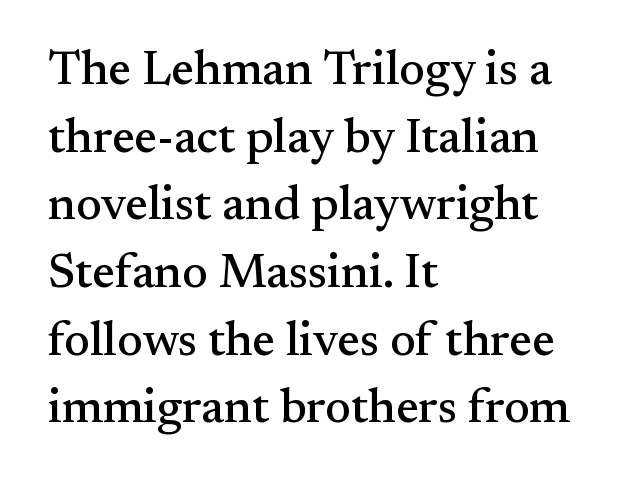
The image shows 48 px serif type, upright; set left-aligned, normal line spacing (1.41x), normal letter spacing, not underlined; medium stroke contrast and a small x-height.
